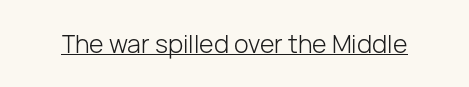
The image shows 25 px text type, upright; set normal letter spacing, underlined.
